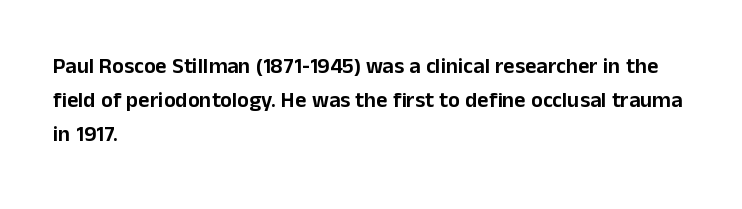
{"italic": "no", "underline": "no", "align": "left", "line_spacing": "normal", "line_spacing_ratio": 1.55, "letter_spacing": "normal", "letter_spacing_em": 0.0, "glyph_px": 22}
